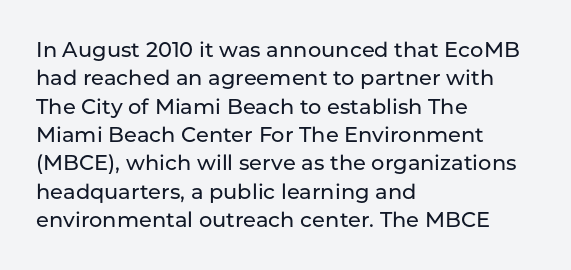
Q: Is the text italic (slanted)? A: No, it is upright.
Q: Is the text underlined? A: No.
Q: How is the paragraph aligned? A: Left-aligned.
Q: Is the spacing between letters normal or unusually wide? A: Normal.
Q: Is the spacing between lines tight, normal or loose? A: Normal.
